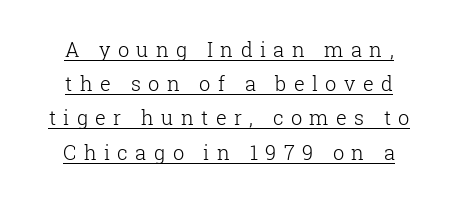
These characters rest on top of a visible drawn line. Tall strokes in this sample are plumb rather than angled. Inter-character spacing is expanded well beyond the font's built-in metrics. No heavy texture on the line: the type isn't bold.
